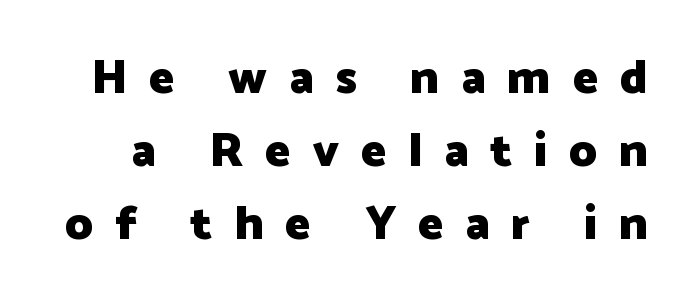
{"serif": "no", "italic": "no", "bold": "yes", "weight": "heavy", "width": "normal", "stroke_contrast": "low", "x_height": "medium", "monospaced": "no", "underline": "no", "line_spacing": "normal", "line_spacing_ratio": 1.52, "letter_spacing": "wide", "letter_spacing_em": 0.45, "glyph_px": 48}
